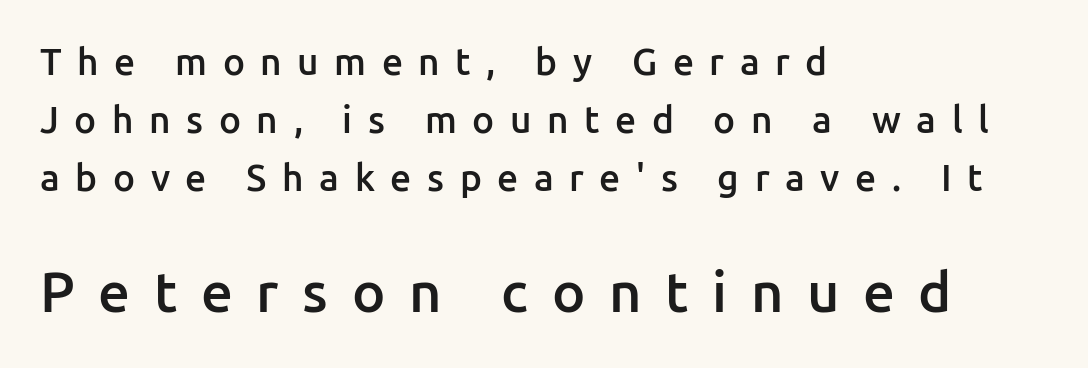
Q: Is the text bold? A: Semi-bold.
Q: Is the text italic (slanted)? A: No, it is upright.
Q: Is the typeface a serif or a sans-serif typeface? A: Sans-serif.
Q: Is the text underlined? A: No.
Q: How is the paragraph aligned? A: Left-aligned.
Q: Is the spacing between letters normal or unusually wide? A: Unusually wide.
Q: Is the spacing between lines tight, normal or loose? A: Normal.
Q: Which block of text is set in a larger size, the first (top) or the second (bottom)? A: The second (bottom) one.
Q: Width (condensed, normal, or wide)? A: Normal.
Q: Stroke contrast? A: Low.
Q: x-height? A: Medium.
Q: Monospaced? A: No.
